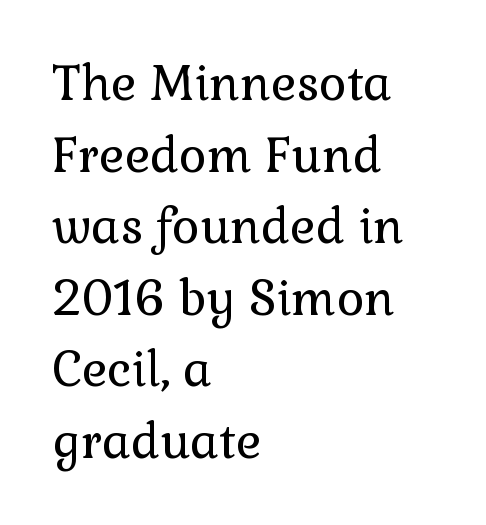
{"serif": "yes", "italic": "no", "bold": "no", "weight": "regular", "width": "normal", "stroke_contrast": "low", "x_height": "medium", "monospaced": "no", "underline": "no", "align": "left", "line_spacing": "normal", "line_spacing_ratio": 1.49, "letter_spacing": "normal", "letter_spacing_em": 0.0, "glyph_px": 48}
